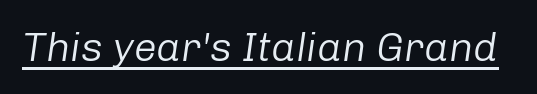
The image shows 41 px regular-weight type, italic (leaning right); set normal letter spacing, underlined; low stroke contrast and a medium x-height.
